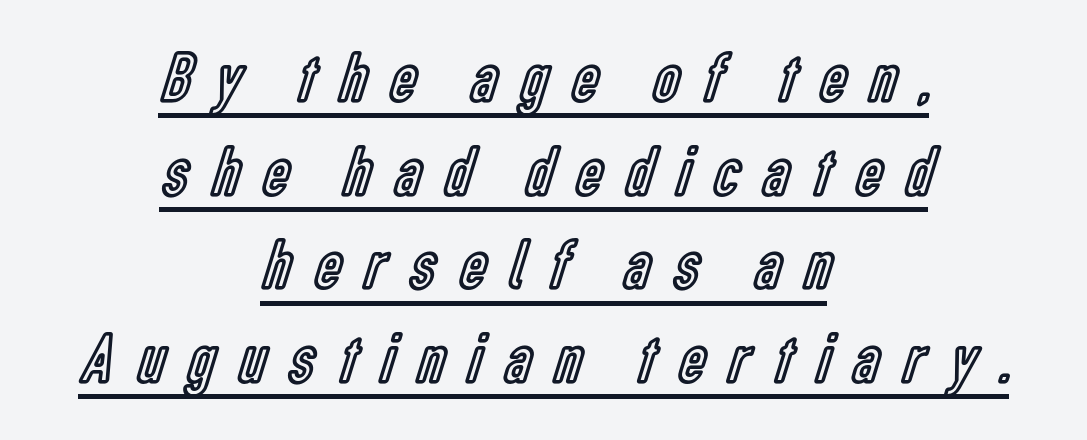
The image shows 72 px condensed type; set centered, normal line spacing (1.3x), unusually wide letter spacing (+0.34 em), underlined; a medium x-height.
